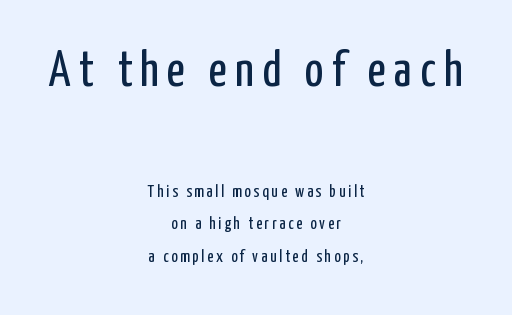
{"serif": "no", "italic": "no", "bold": "no", "weight": "regular", "width": "condensed", "stroke_contrast": "low", "x_height": "medium", "monospaced": "no", "underline": "no", "align": "center", "line_spacing": "loose", "line_spacing_ratio": 1.9, "larger_block": "first", "size_ratio": 2.94, "glyph_px": 50}
